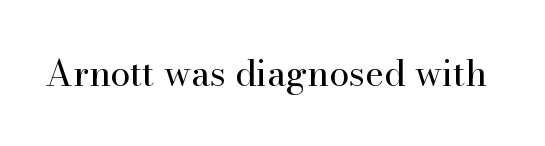
{"serif": "yes", "italic": "no", "bold": "no", "weight": "regular", "width": "normal", "stroke_contrast": "high", "x_height": "small", "monospaced": "no", "underline": "no", "letter_spacing": "normal", "letter_spacing_em": 0.0, "glyph_px": 36}
